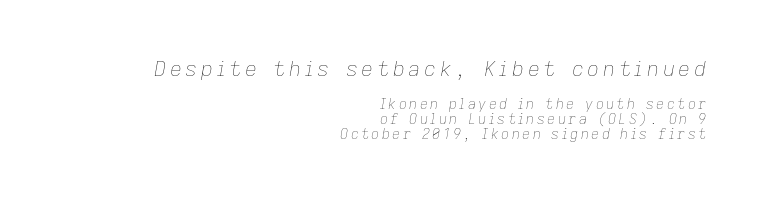
{"italic": "yes", "lean": "right", "slant_degrees": 9, "bold": "no", "underline": "no", "align": "right", "line_spacing": "tight", "line_spacing_ratio": 1.09, "larger_block": "first", "size_ratio": 1.5, "glyph_px": 21}
